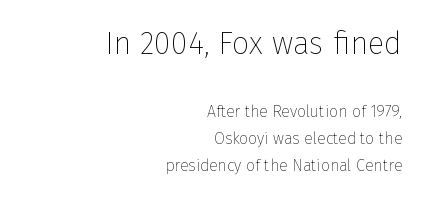
Q: Is the text bold? A: No.
Q: Is the text italic (slanted)? A: No, it is upright.
Q: Is the typeface a serif or a sans-serif typeface? A: Sans-serif.
Q: Is the text underlined? A: No.
Q: How is the paragraph aligned? A: Right-aligned.
Q: Is the spacing between letters normal or unusually wide? A: Normal.
Q: Is the spacing between lines tight, normal or loose? A: Normal.
Q: Which block of text is set in a larger size, the first (top) or the second (bottom)? A: The first (top) one.
Q: Width (condensed, normal, or wide)? A: Normal.
Q: Stroke contrast? A: Low.
Q: x-height? A: Medium.
Q: Monospaced? A: No.
